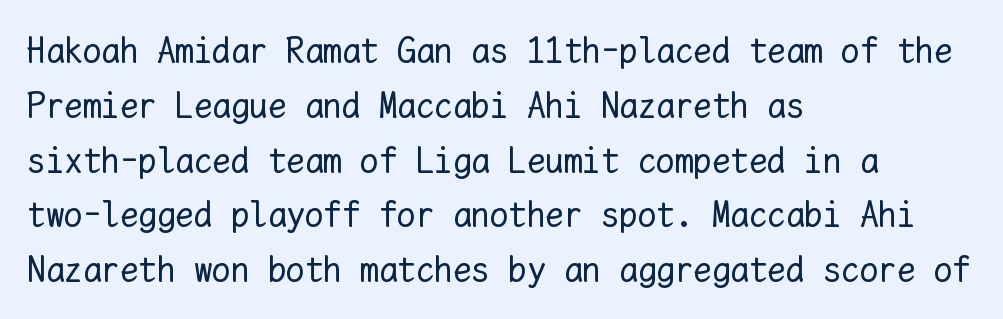
{"italic": "no", "bold": "no", "weight": "regular", "width": "normal", "stroke_contrast": "low", "x_height": "medium", "monospaced": "yes", "underline": "no", "align": "left", "line_spacing": "normal", "line_spacing_ratio": 1.48, "letter_spacing": "normal", "letter_spacing_em": 0.0, "glyph_px": 37}
